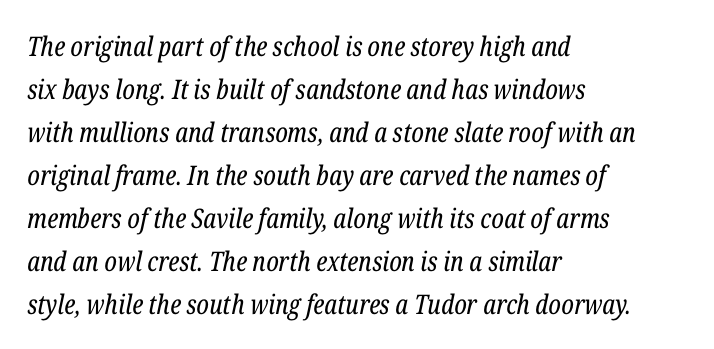
Q: Is the text bold? A: No.
Q: Is the text italic (slanted)? A: Yes, it leans right by about 12 degrees.
Q: Is the text underlined? A: No.
Q: How is the paragraph aligned? A: Left-aligned.
Q: Is the spacing between letters normal or unusually wide? A: Normal.
Q: Is the spacing between lines tight, normal or loose? A: Normal.
